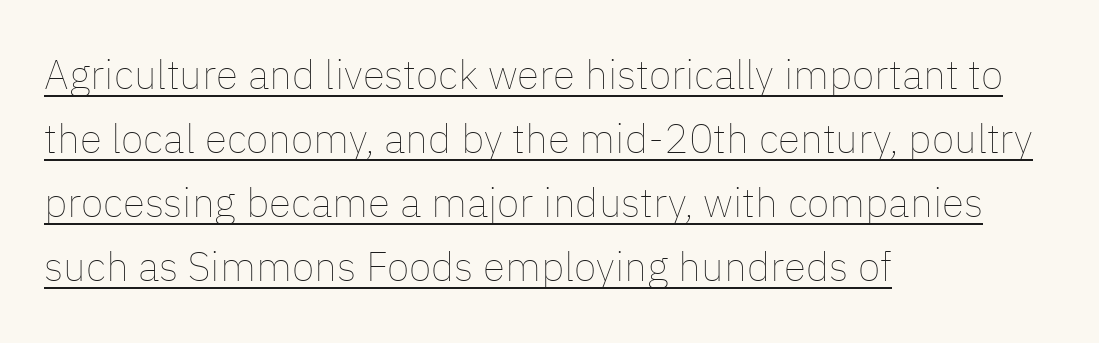
The rendering uses natural spacing where letterforms have individual widths. Do the letters lean? They stand straight. Emphasis is given by a line drawn under the lettering. No chunkiness to these letters — they're not bold. Tracking here is standard; glyphs follow each other at the usual distance.
